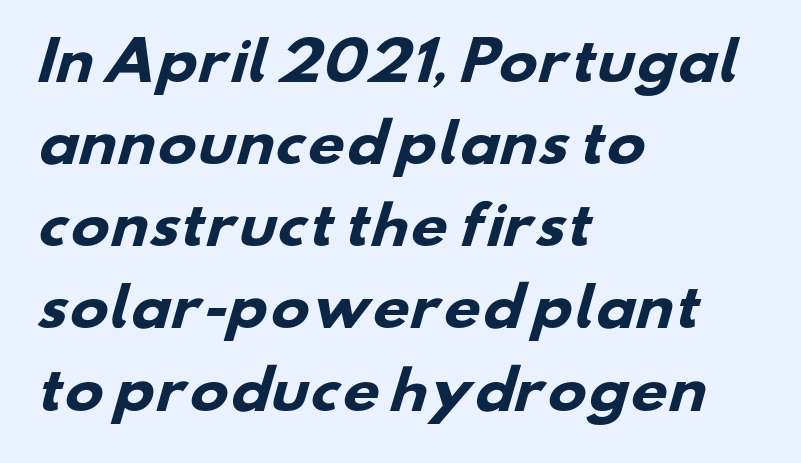
Q: Is the text bold? A: Yes.
Q: Is the typeface a serif or a sans-serif typeface? A: Sans-serif.
Q: Is the text underlined? A: No.
Q: How is the paragraph aligned? A: Left-aligned.
Q: Is the spacing between letters normal or unusually wide? A: Normal.
Q: Is the spacing between lines tight, normal or loose? A: Normal.
Q: Width (condensed, normal, or wide)? A: Wide.
Q: Stroke contrast? A: Low.
Q: x-height? A: Small.
Q: Monospaced? A: No.
